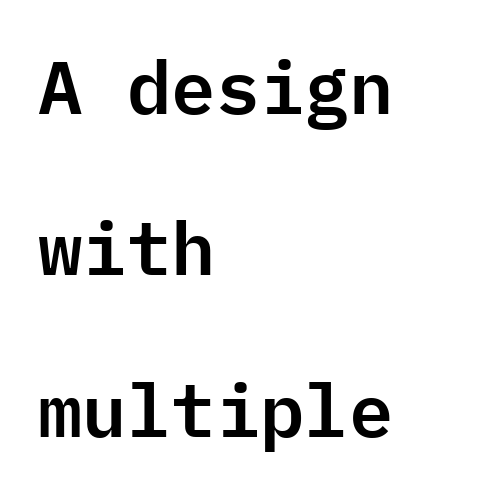
If you drew a line through each stem, it would be perfectly vertical. The gaps between neighbouring characters are ordinary and unremarkable. The area under the type is left untouched. If you drew a ruler down the left edge, every line would touch it. To sum up the face: it is a sans, with no serifs.
